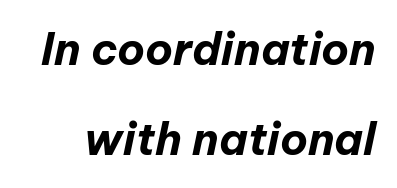
Q: Is the text bold? A: Yes.
Q: Is the text italic (slanted)? A: Yes, it leans right by about 12 degrees.
Q: Is the text underlined? A: No.
Q: Is the spacing between letters normal or unusually wide? A: Normal.
Q: Is the spacing between lines tight, normal or loose? A: Loose.
Q: Width (condensed, normal, or wide)? A: Normal.
Q: Stroke contrast? A: Low.
Q: x-height? A: Medium.
Q: Monospaced? A: No.
